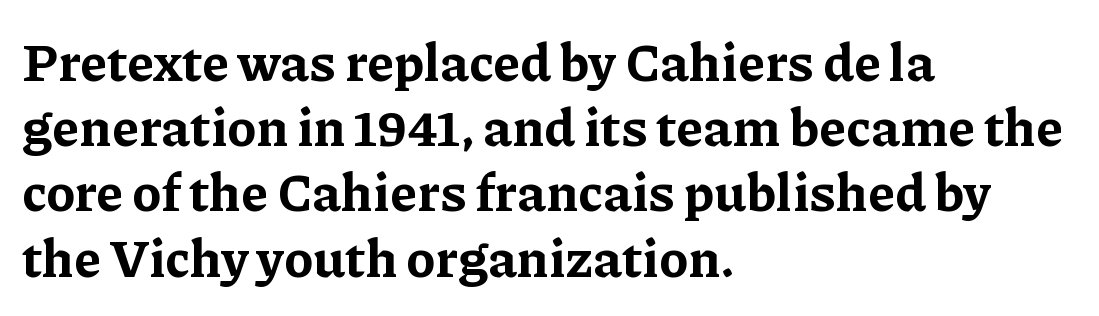
Q: Is the text bold? A: Yes.
Q: Is the text italic (slanted)? A: No, it is upright.
Q: Is the typeface a serif or a sans-serif typeface? A: Serif.
Q: Is the text underlined? A: No.
Q: How is the paragraph aligned? A: Left-aligned.
Q: Is the spacing between letters normal or unusually wide? A: Normal.
Q: Width (condensed, normal, or wide)? A: Normal.
Q: Stroke contrast? A: Low.
Q: x-height? A: Medium.
Q: Monospaced? A: No.
